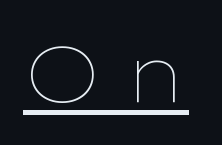
Summary of weight: not heavy and not bold. Every character sits straight up, as roman type does. Beneath each row of characters lies a ruled line. Looks like regular typesetting: each glyph gets only the width it needs. There is plenty of visible air inserted between adjacent glyphs.
